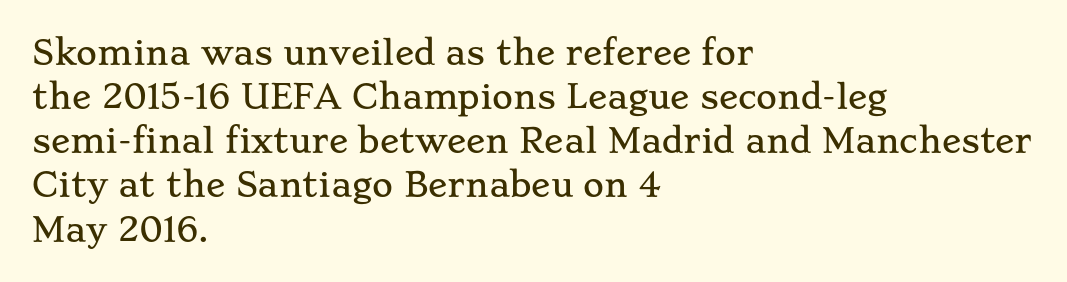
To sum up the face: it has serifs. Students, observe: this is what conventionally led text looks like. The paragraph has a hard left edge and a soft right edge. These lines were composed using upright roman letters. Compared with typical body copy, the letter spacing here is the same. Descenders are the only things crossing below the line.
